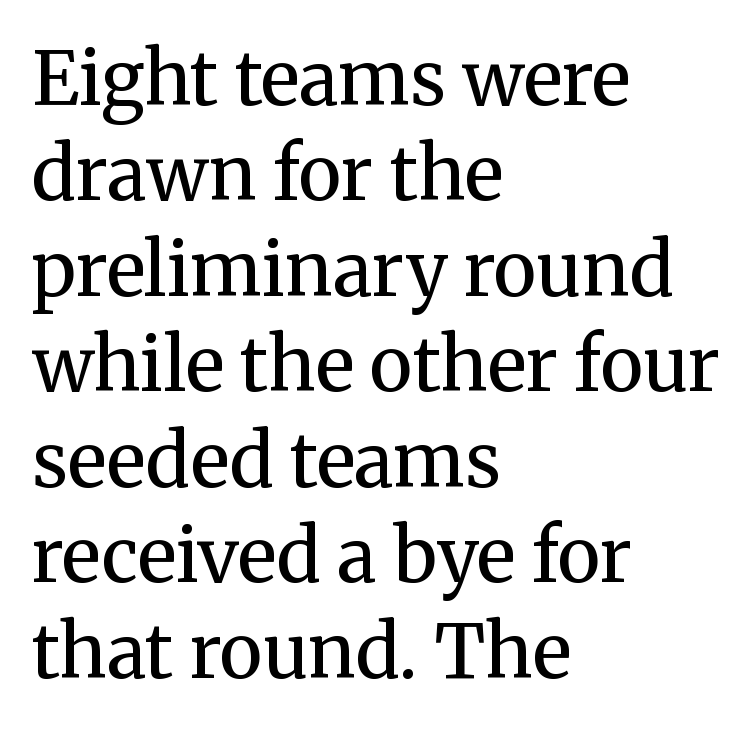
{"serif": "yes", "italic": "no", "bold": "no", "weight": "regular", "width": "normal", "stroke_contrast": "medium", "x_height": "medium", "monospaced": "no", "underline": "no", "align": "left", "line_spacing": "normal", "line_spacing_ratio": 1.29, "letter_spacing": "normal", "letter_spacing_em": 0.0, "glyph_px": 74}
